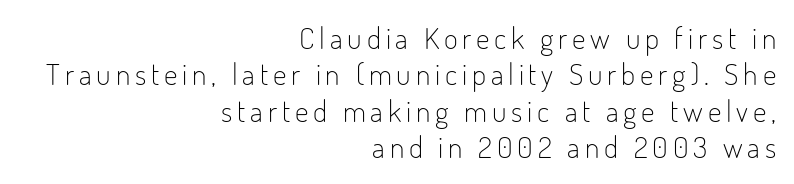
The image shows 30 px light, condensed sans-serif type, upright; set right-aligned, line spacing 1.21x, not underlined; low stroke contrast and a small x-height.
